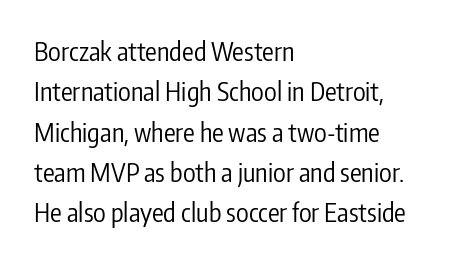
Check the space under the baseline: it is left empty. The type sits square on the baseline with zero lean. Line spacing here is normal. Casual observation: everything's shoved over to the left. Honestly, the letter spacing is just normal — you wouldn't notice it.
